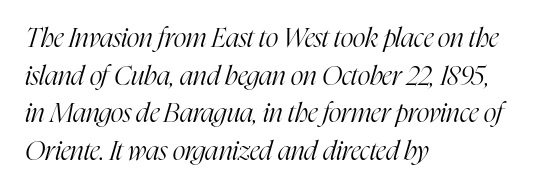
Q: Is the text bold? A: No.
Q: Is the text italic (slanted)? A: Yes, it leans right by about 16 degrees.
Q: Is the text underlined? A: No.
Q: How is the paragraph aligned? A: Left-aligned.
Q: Is the spacing between letters normal or unusually wide? A: Normal.
Q: Is the spacing between lines tight, normal or loose? A: Normal.
